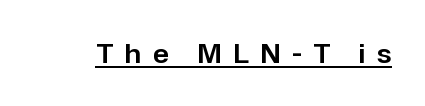
The image shows 26 px text type, upright; set unusually wide letter spacing (+0.45 em), underlined.
